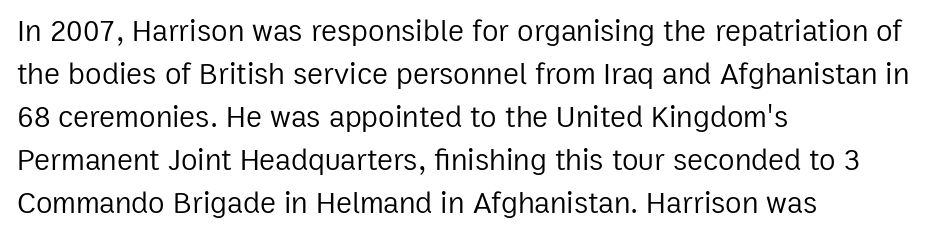
Q: Is the text bold? A: No.
Q: Is the text italic (slanted)? A: No, it is upright.
Q: Is the typeface a serif or a sans-serif typeface? A: Sans-serif.
Q: Is the text underlined? A: No.
Q: How is the paragraph aligned? A: Left-aligned.
Q: Is the spacing between letters normal or unusually wide? A: Normal.
Q: Is the spacing between lines tight, normal or loose? A: Normal.
Q: Width (condensed, normal, or wide)? A: Normal.
Q: Stroke contrast? A: Low.
Q: x-height? A: Medium.
Q: Monospaced? A: No.
